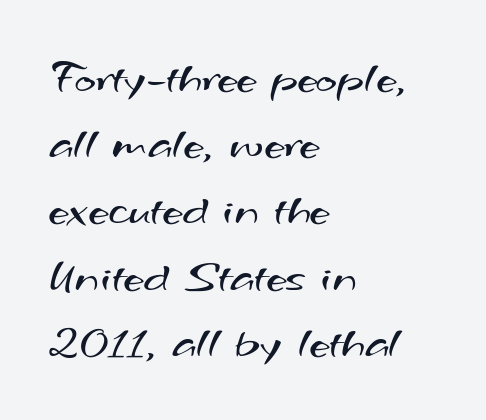
No letter is thick-stroked: the sample isn't bold. Think of a printed novel: that variable character pitch is what you see here. No extra tracking has been applied to these lines. Evenly set lines give the paragraph a standard silhouette.
